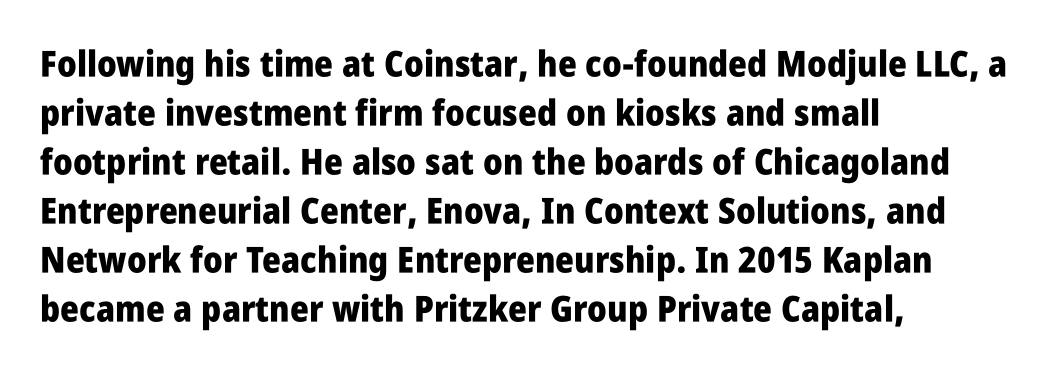
Nobody touched the tracking dial on this one. A classic flush-left, rag-right setting is used for this passage. The space between consecutive lines is moderate. Note: no serifs on the glyphs. A bare baseline throughout the passage. This is heavy type, rendered in bold.
